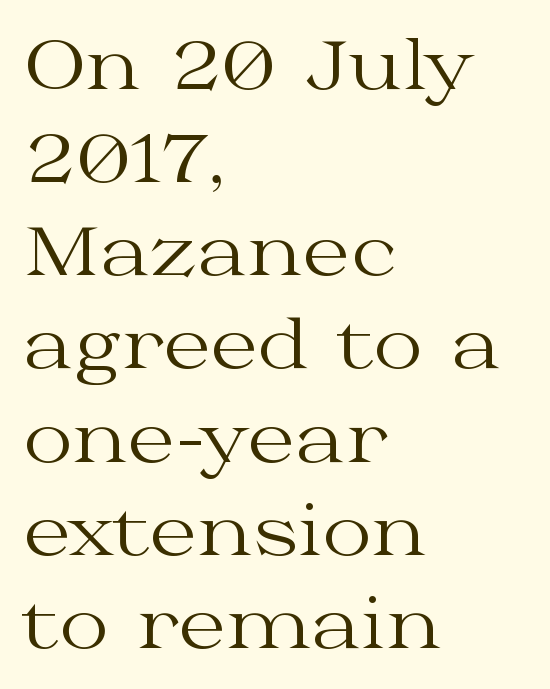
Stems here are at most as thick as an everyday book face. Does the type have serifs? Yes, each stem ends in a small foot. The compositor pushed each line to the left boundary. The foot of each line stays bare and open.
